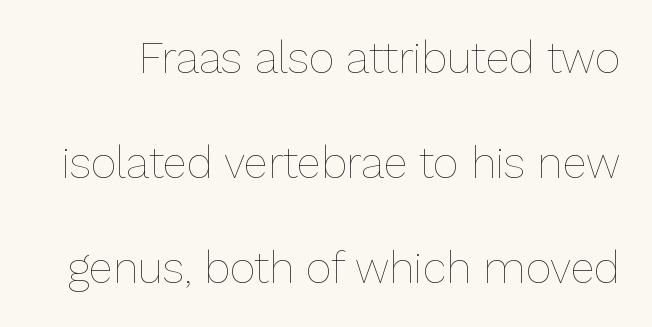
The image shows 44 px thin type, upright; set loose line spacing (2.39x), normal letter spacing, not underlined; low stroke contrast and a medium x-height.
